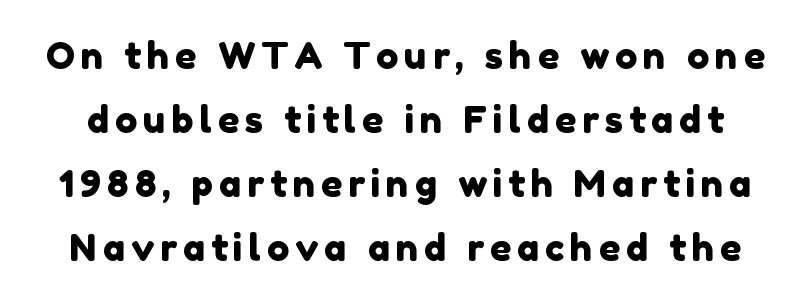
The image shows 37 px sans-serif type; set line spacing 1.73x, not underlined; low stroke contrast and a medium x-height.
